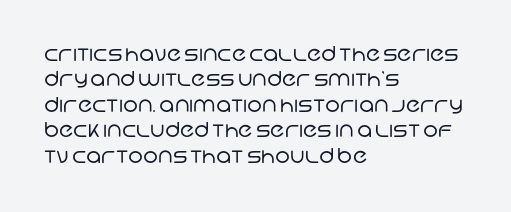
Stem width sits at or under what a default text font uses. Underline: absent. Does extra space separate the letters? No, they use regular spacing. Left-aligned paragraph, ragged on the right.
